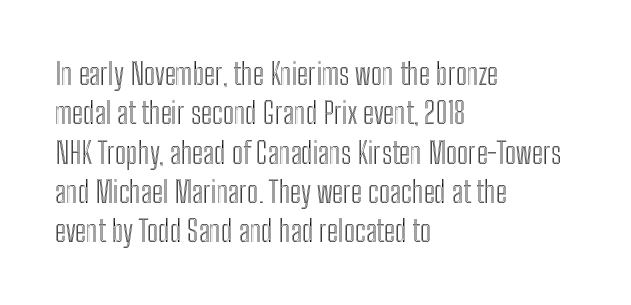
Q: Is the text italic (slanted)? A: No, it is upright.
Q: Is the text underlined? A: No.
Q: How is the paragraph aligned? A: Left-aligned.
Q: Is the spacing between letters normal or unusually wide? A: Normal.
Q: Is the spacing between lines tight, normal or loose? A: Normal.
Q: Width (condensed, normal, or wide)? A: Condensed.
Q: x-height? A: Medium.
Q: Monospaced? A: No.
